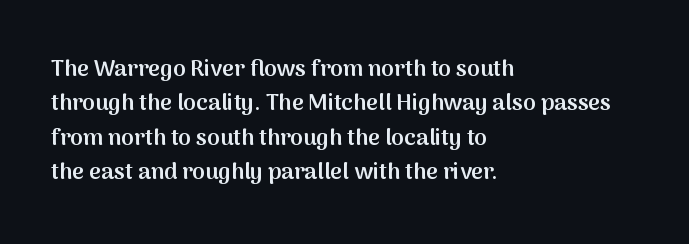
The sample has been set in demibold, a notch under bold. Students, observe: this is what conventionally led text looks like. All the whitespace from short lines collects on the right. Descenders are the only things crossing below the line.
